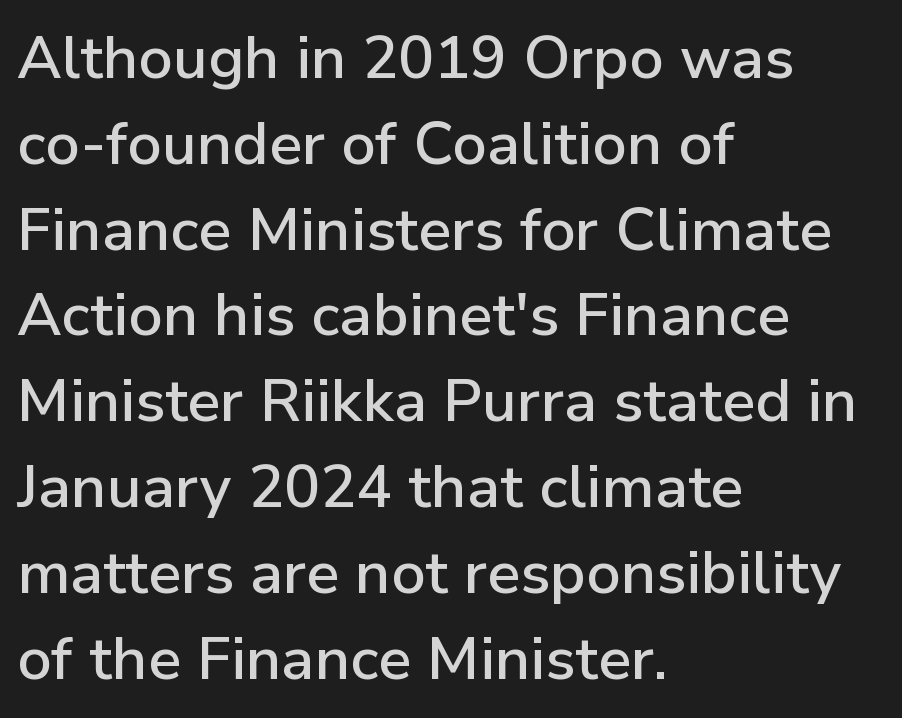
The image shows 60 px sans-serif type, upright; set left-aligned, normal line spacing (1.43x), normal letter spacing, not underlined; low stroke contrast and a medium x-height.
